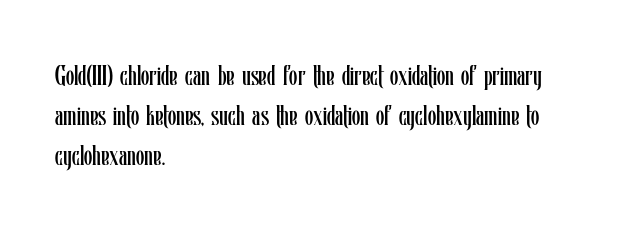
Q: Is the text bold? A: No.
Q: Is the text italic (slanted)? A: No, it is upright.
Q: Is the text underlined? A: No.
Q: How is the paragraph aligned? A: Left-aligned.
Q: Is the spacing between letters normal or unusually wide? A: Normal.
Q: Is the spacing between lines tight, normal or loose? A: Normal.
